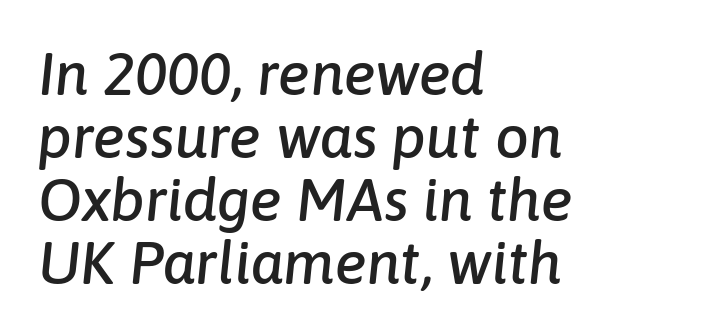
Q: Is the text italic (slanted)? A: Yes, it leans right by about 6 degrees.
Q: Is the text underlined? A: No.
Q: How is the paragraph aligned? A: Left-aligned.
Q: Is the spacing between letters normal or unusually wide? A: Normal.
Q: Is the spacing between lines tight, normal or loose? A: Tight.
Q: Width (condensed, normal, or wide)? A: Normal.
Q: Stroke contrast? A: Low.
Q: x-height? A: Medium.
Q: Monospaced? A: No.
